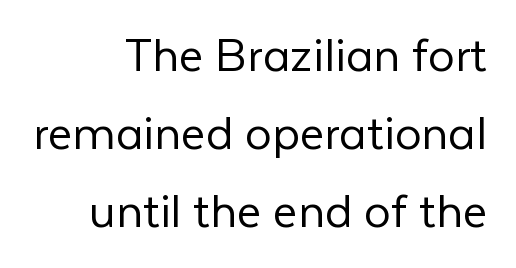
Q: Is the text bold? A: No.
Q: Is the text italic (slanted)? A: No, it is upright.
Q: Is the typeface a serif or a sans-serif typeface? A: Sans-serif.
Q: Is the text underlined? A: No.
Q: How is the paragraph aligned? A: Right-aligned.
Q: Is the spacing between letters normal or unusually wide? A: Normal.
Q: Is the spacing between lines tight, normal or loose? A: Normal.
Q: Width (condensed, normal, or wide)? A: Normal.
Q: Stroke contrast? A: Low.
Q: x-height? A: Medium.
Q: Monospaced? A: No.
